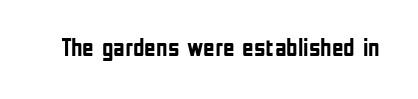
Q: Is the text bold? A: Yes.
Q: Is the text italic (slanted)? A: No, it is upright.
Q: Is the text underlined? A: No.
Q: Is the spacing between letters normal or unusually wide? A: Normal.
